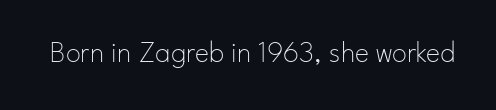
Short note: letters normally spaced. The type family on display is of the sans-serif kind. The typography opts for an upright posture over an oblique one. The face used here is proportionally spaced, like ordinary book or web type. Is the type heavy? It reads as light-to-regular instead.
